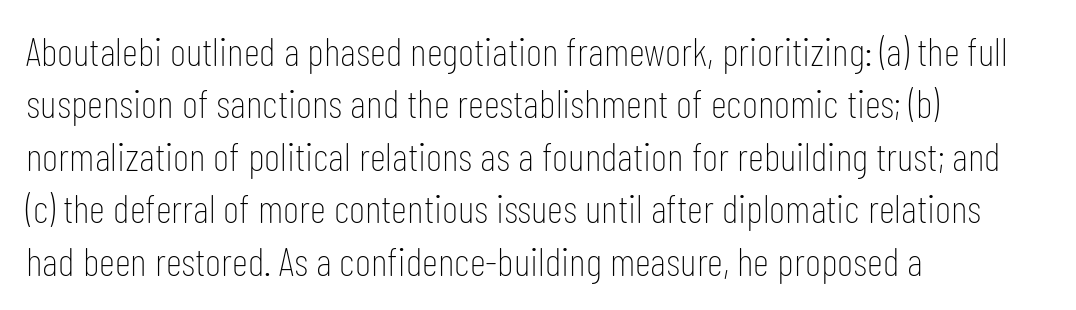
Q: Is the text bold? A: No.
Q: Is the text italic (slanted)? A: No, it is upright.
Q: Is the typeface a serif or a sans-serif typeface? A: Sans-serif.
Q: Is the text underlined? A: No.
Q: How is the paragraph aligned? A: Left-aligned.
Q: Is the spacing between letters normal or unusually wide? A: Normal.
Q: Is the spacing between lines tight, normal or loose? A: Normal.
Q: Width (condensed, normal, or wide)? A: Condensed.
Q: Stroke contrast? A: Low.
Q: x-height? A: Medium.
Q: Monospaced? A: No.
